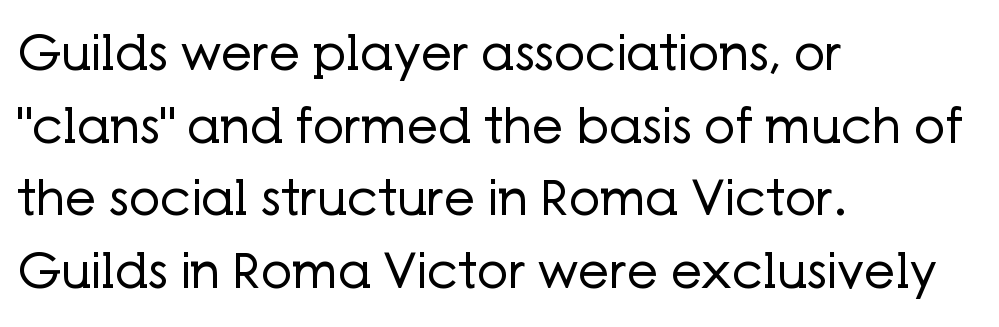
{"serif": "no", "italic": "no", "bold": "no", "weight": "regular", "width": "normal", "stroke_contrast": "low", "x_height": "medium", "monospaced": "no", "underline": "no", "align": "left", "line_spacing": "normal", "line_spacing_ratio": 1.48, "letter_spacing": "normal", "letter_spacing_em": 0.0, "glyph_px": 49}
